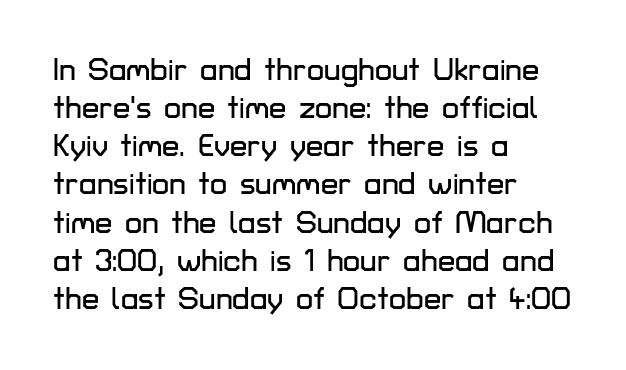
The image shows 31 px sans-serif type, upright; set left-aligned, line spacing 1.23x, normal letter spacing, not underlined; low stroke contrast and a medium x-height.
